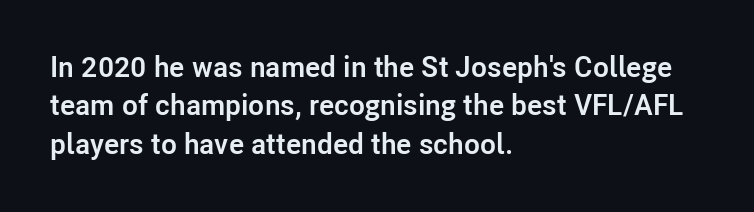
Q: Is the text bold? A: Yes.
Q: Is the text italic (slanted)? A: No, it is upright.
Q: Is the typeface a serif or a sans-serif typeface? A: Sans-serif.
Q: Is the text underlined? A: No.
Q: How is the paragraph aligned? A: Left-aligned.
Q: Is the spacing between letters normal or unusually wide? A: Normal.
Q: Is the spacing between lines tight, normal or loose? A: Normal.
Q: Width (condensed, normal, or wide)? A: Normal.
Q: Stroke contrast? A: Low.
Q: x-height? A: Medium.
Q: Monospaced? A: No.
